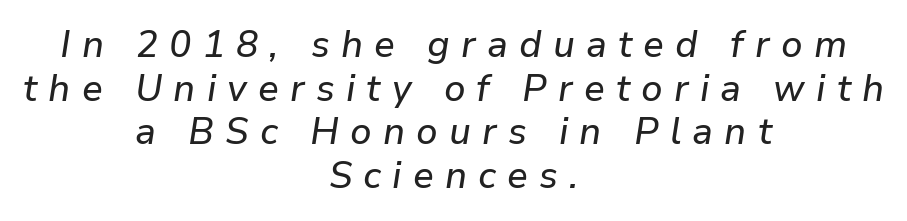
Looking at the ascenders, they clearly lean. Where is the straight margin? There isn't one; the lines are centered. Any mark beneath the type? The region is blank. The face used here is proportionally spaced, like ordinary book or web type. Characters follow at a spacing far wider than the type designer built in.
